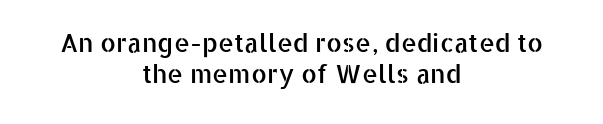
{"italic": "no", "underline": "no", "align": "center", "line_spacing": "normal", "line_spacing_ratio": 1.25, "letter_spacing": "normal", "letter_spacing_em": 0.0, "glyph_px": 25}
